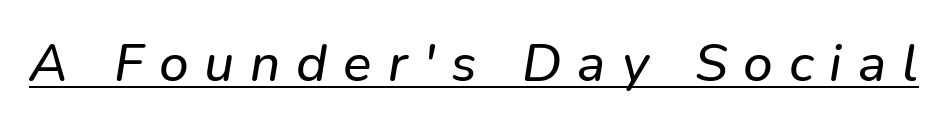
Q: Is the text italic (slanted)? A: Yes, it leans right by about 9 degrees.
Q: Is the text underlined? A: Yes.
Q: Is the spacing between letters normal or unusually wide? A: Unusually wide.
Q: Width (condensed, normal, or wide)? A: Normal.
Q: Stroke contrast? A: Low.
Q: x-height? A: Medium.
Q: Monospaced? A: No.
